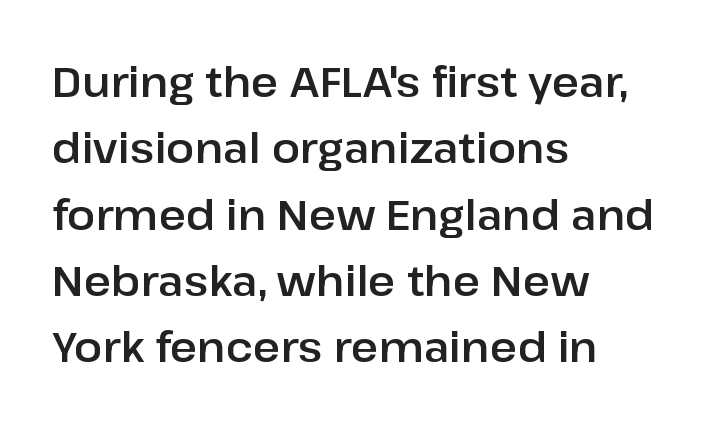
What's the leading like? Ordinary, nothing unusual. Rule under the text: the space is simply empty. The font's upright variant was chosen for this text. Look at the tracking — it's just the regular setting, nothing added. Character widths vary here, with narrow letters taking less room than wide ones. In terms of letterform style, serifs are entirely absent.
